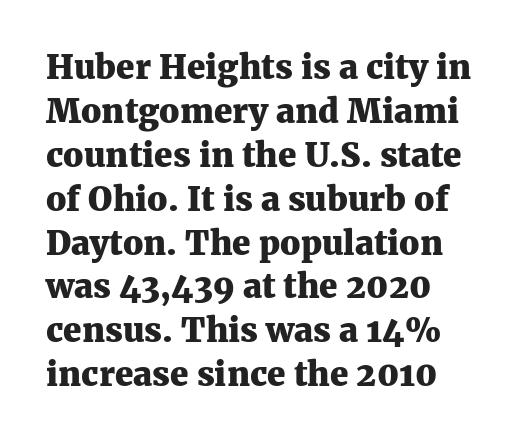
This sample is left-justified, so line endings fall wherever the words run out. The gap between lines stays unmarked. A typesetter would call this proportional, since set widths differ per character. A normal amount of white space separates one row of letters from the next. You'd pick this weight for a headline — it's a proper bold. Unlike a clean sans, this face finishes its strokes with serifs.
